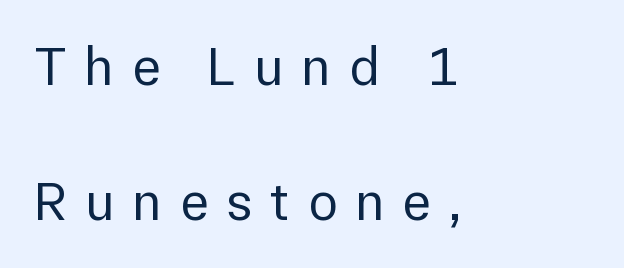
Q: Is the text bold? A: No.
Q: Is the text italic (slanted)? A: No, it is upright.
Q: Is the typeface a serif or a sans-serif typeface? A: Sans-serif.
Q: Is the text underlined? A: No.
Q: How is the paragraph aligned? A: Left-aligned.
Q: Is the spacing between letters normal or unusually wide? A: Unusually wide.
Q: Is the spacing between lines tight, normal or loose? A: Loose.
Q: Width (condensed, normal, or wide)? A: Normal.
Q: x-height? A: Medium.
Q: Monospaced? A: No.
